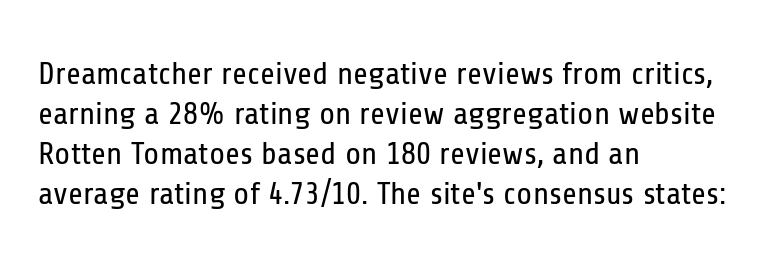
Q: Is the text bold? A: No.
Q: Is the text italic (slanted)? A: No, it is upright.
Q: Is the typeface a serif or a sans-serif typeface? A: Sans-serif.
Q: Is the text underlined? A: No.
Q: How is the paragraph aligned? A: Left-aligned.
Q: Is the spacing between letters normal or unusually wide? A: Normal.
Q: Is the spacing between lines tight, normal or loose? A: Normal.
Q: Width (condensed, normal, or wide)? A: Condensed.
Q: Stroke contrast? A: Low.
Q: x-height? A: Medium.
Q: Monospaced? A: No.
